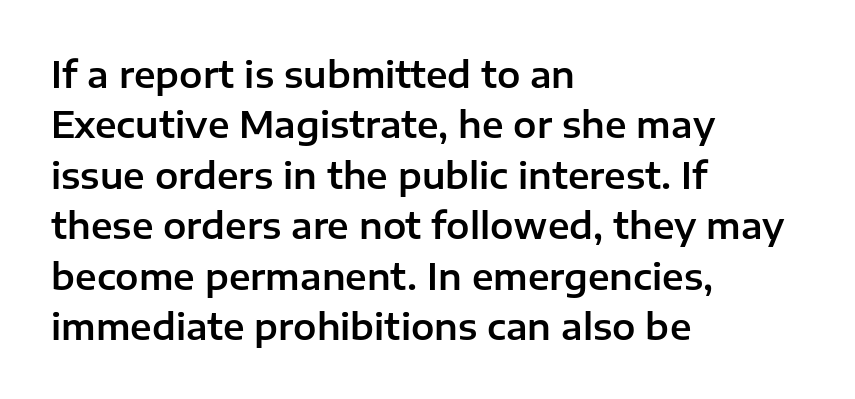
{"serif": "no", "italic": "no", "width": "normal", "stroke_contrast": "low", "x_height": "medium", "monospaced": "no", "underline": "no", "align": "left", "line_spacing": "normal", "line_spacing_ratio": 1.44, "letter_spacing": "normal", "letter_spacing_em": 0.0, "glyph_px": 35}
